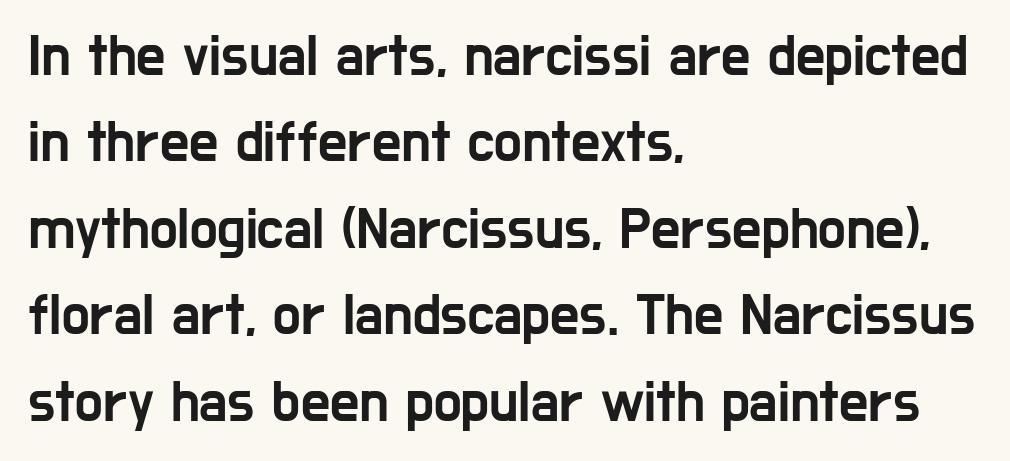
The image shows 58 px condensed sans-serif type, upright; set left-aligned, normal line spacing (1.49x), normal letter spacing, not underlined; low stroke contrast and a medium x-height.
